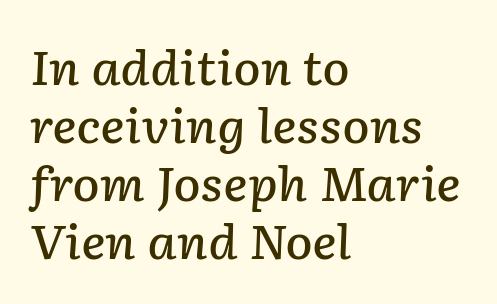
If you measured baseline to baseline, you'd find a middling distance. Check under the words: just untouched page. Here the glyphs are tracked normally, forming tight word shapes. Do the characters align in a grid? No, the font is proportional. This rendering uses left alignment, leaving the right contour irregular. Summary of weight: moderately heavy, a semibold.
